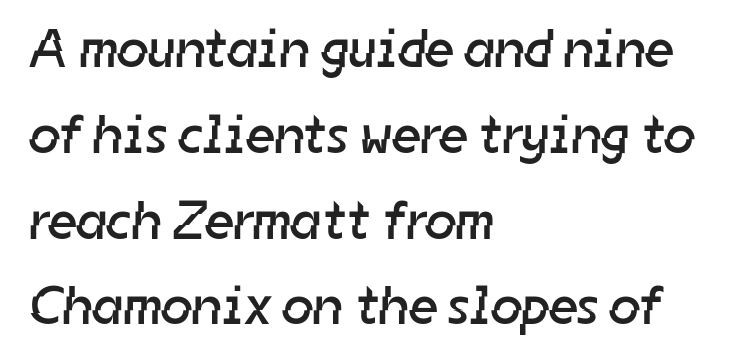
{"serif": "no", "bold": "no", "weight": "regular", "width": "normal", "stroke_contrast": "low", "x_height": "medium", "monospaced": "no", "underline": "no", "align": "left", "line_spacing": "normal", "line_spacing_ratio": 1.56, "letter_spacing": "normal", "letter_spacing_em": 0.0, "glyph_px": 55}
